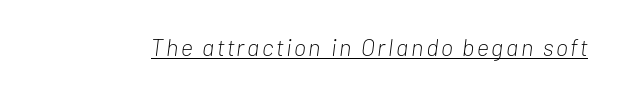
Q: Is the text bold? A: No.
Q: Is the text italic (slanted)? A: Yes, it leans right by about 7 degrees.
Q: Is the text underlined? A: Yes.
